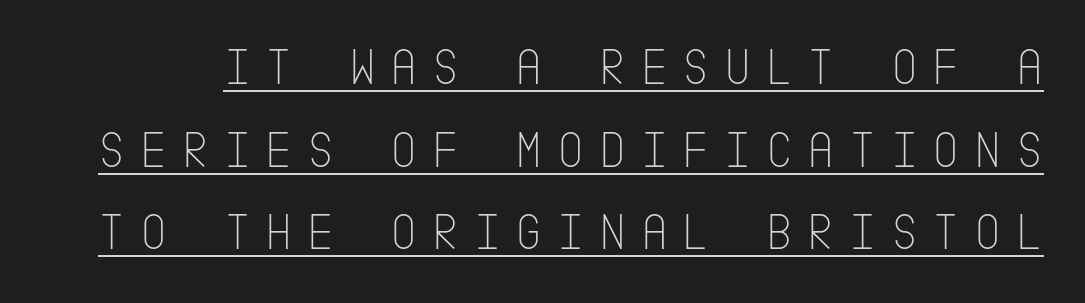
{"serif": "no", "italic": "no", "bold": "no", "weight": "thin", "width": "condensed", "stroke_contrast": "low", "x_height": "large", "underline": "yes", "line_spacing": "normal", "line_spacing_ratio": 1.59, "letter_spacing": "wide", "letter_spacing_em": 0.28, "glyph_px": 52}
